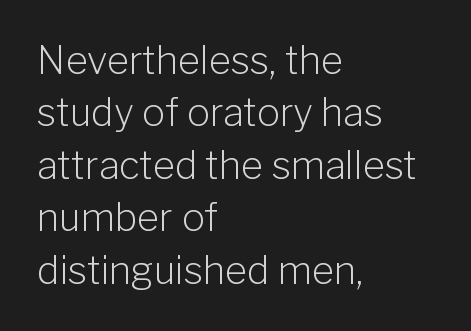
{"serif": "no", "italic": "no", "bold": "no", "weight": "light", "width": "normal", "stroke_contrast": "low", "x_height": "medium", "monospaced": "no", "underline": "no", "align": "left", "line_spacing": "normal", "line_spacing_ratio": 1.38, "letter_spacing": "normal", "letter_spacing_em": 0.0, "glyph_px": 38}
